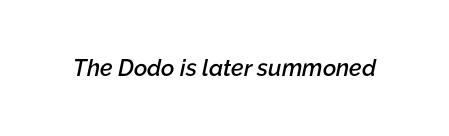
Caption: semibold face, moderately heavy strokes. Clear beneath every line of the passage. This sample uses plain, unmodified letter spacing. Does the lettering tilt? It does — this is italic.
